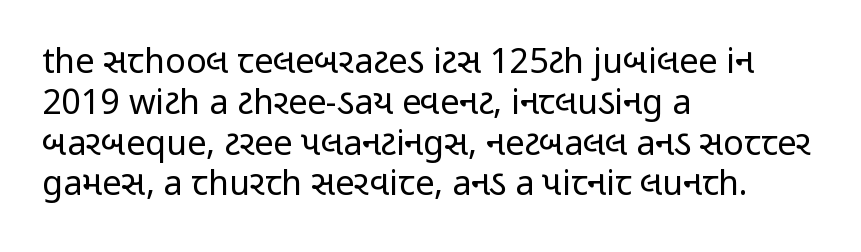
The image shows 34 px regular-weight, condensed sans-serif type, upright; set left-aligned, line spacing 1.2x, normal letter spacing, not underlined; low stroke contrast and a medium x-height.
